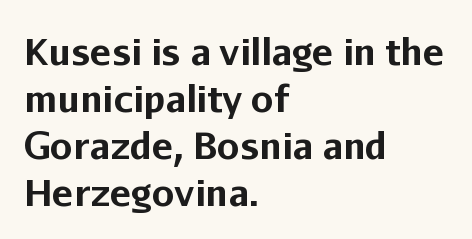
{"serif": "no", "italic": "no", "bold": "yes", "weight": "bold", "width": "normal", "stroke_contrast": "low", "x_height": "medium", "monospaced": "no", "underline": "no", "align": "left", "line_spacing": "normal", "line_spacing_ratio": 1.31, "letter_spacing": "normal", "letter_spacing_em": 0.0, "glyph_px": 36}
